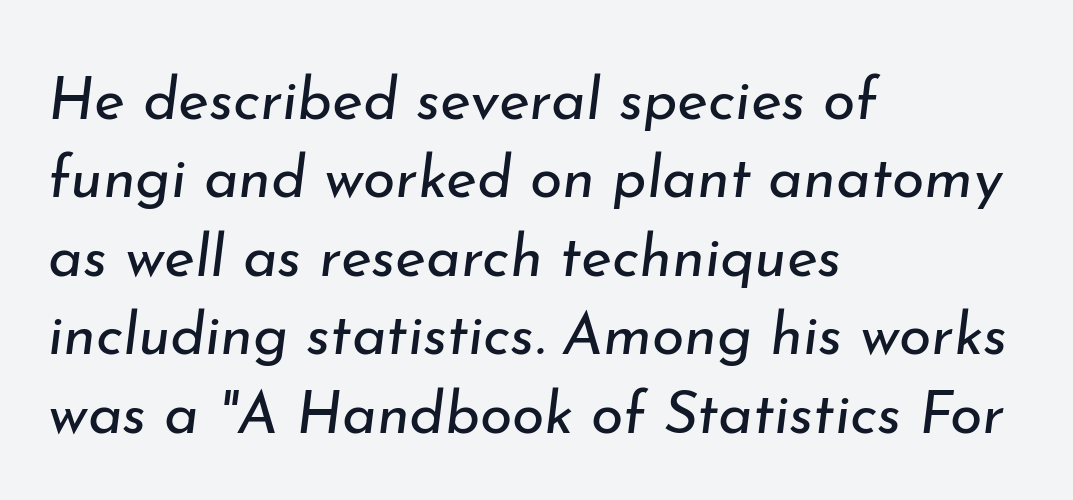
The image shows 59 px regular-weight type, italic (leaning right); set left-aligned, normal line spacing (1.33x), normal letter spacing, not underlined; low stroke contrast and a small x-height.
